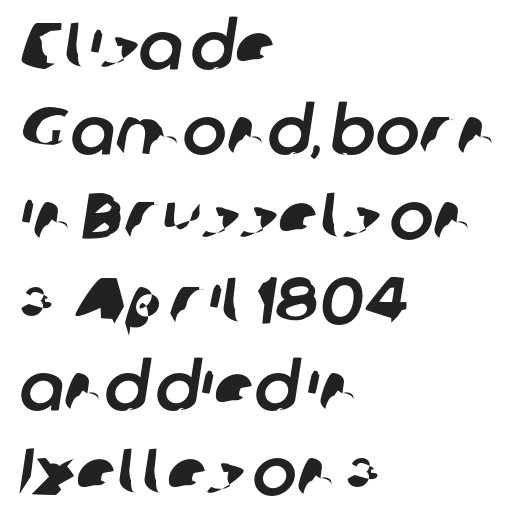
The image shows 66 px sans-serif type; set left-aligned, normal line spacing (1.29x), normal letter spacing, not underlined; low stroke contrast and a medium x-height.
